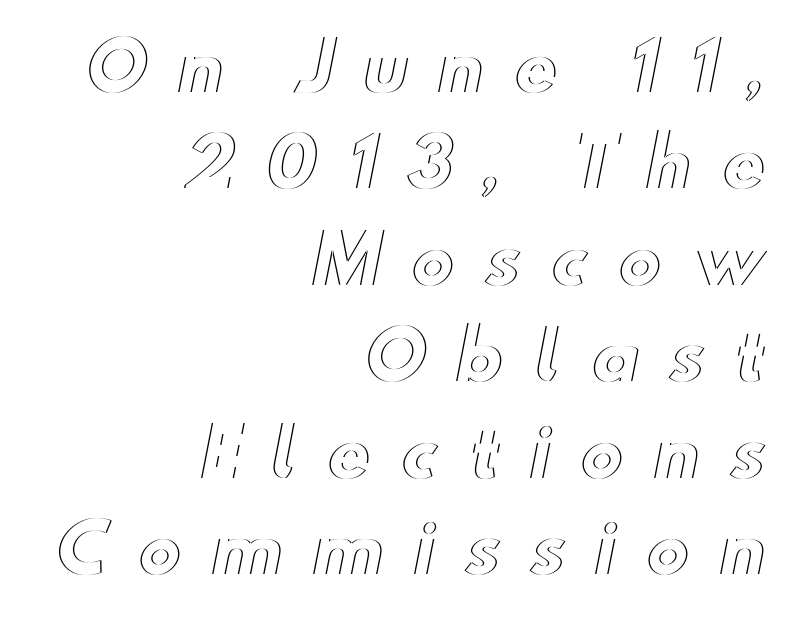
Clear beneath every line of the passage. Here the designer chose a conventional face with non-uniform glyph widths. Typeset ragged left — the right edge is the straight one.
